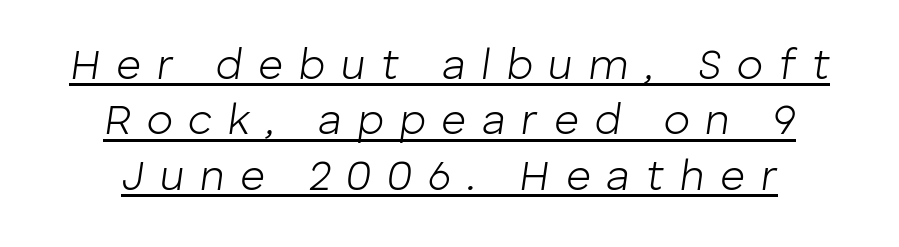
The image shows 43 px light type, italic (leaning right); set normal line spacing (1.29x), unusually wide letter spacing (+0.37 em), underlined; low stroke contrast and a medium x-height.
